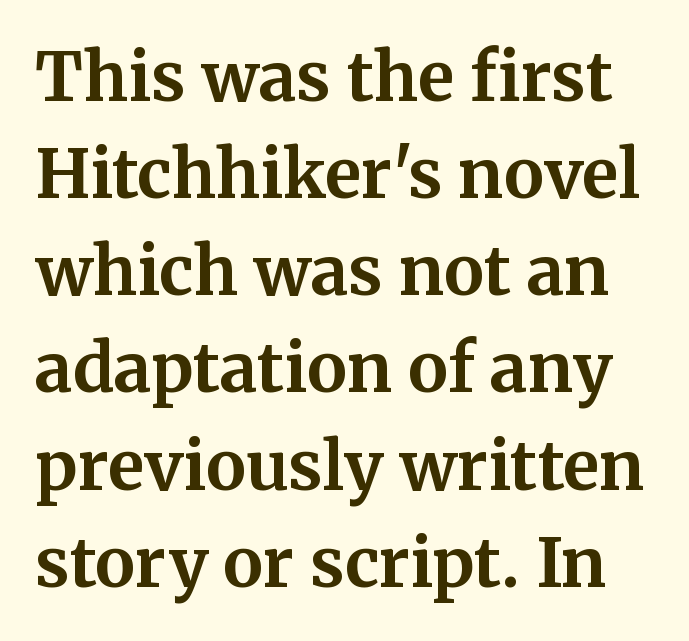
The image shows 67 px bold serif type, upright; set normal line spacing (1.45x), normal letter spacing, not underlined; medium stroke contrast and a medium x-height.
